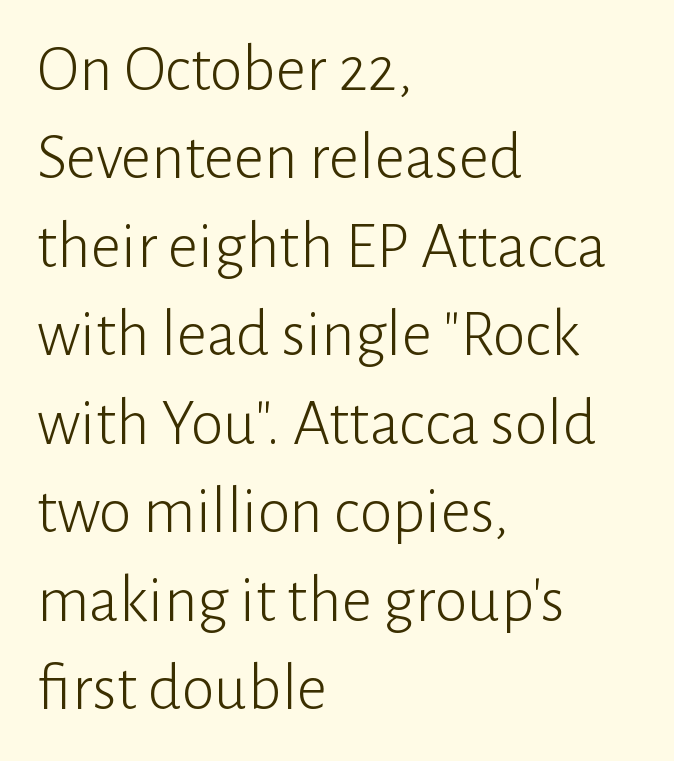
{"serif": "no", "italic": "no", "bold": "no", "weight": "light", "width": "normal", "stroke_contrast": "low", "x_height": "medium", "monospaced": "no", "underline": "no", "align": "left", "line_spacing": "normal", "line_spacing_ratio": 1.34, "letter_spacing": "normal", "letter_spacing_em": 0.0, "glyph_px": 66}
